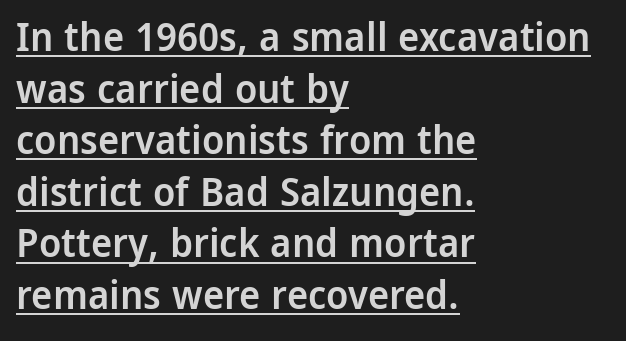
{"serif": "no", "italic": "no", "bold": "semi", "weight": "semibold", "width": "normal", "stroke_contrast": "low", "x_height": "medium", "monospaced": "no", "underline": "yes", "align": "left", "line_spacing": "normal", "line_spacing_ratio": 1.29, "letter_spacing": "normal", "letter_spacing_em": 0.0, "glyph_px": 40}
